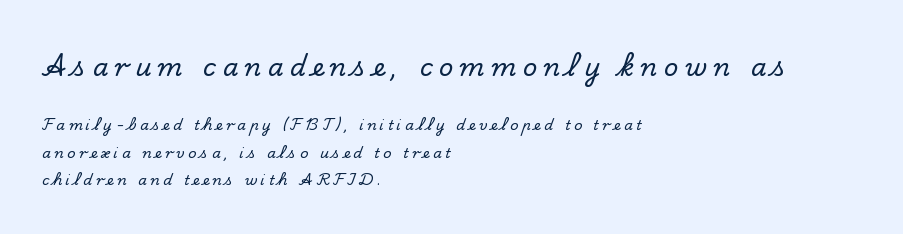
Teacher's note: observe the even left margin — that is flush-left alignment. Short note: letters widely spaced. Note: larger setting up top, smaller setting below. A bare baseline throughout the passage. Widely set lines give the paragraph a tall, airy silhouette.
